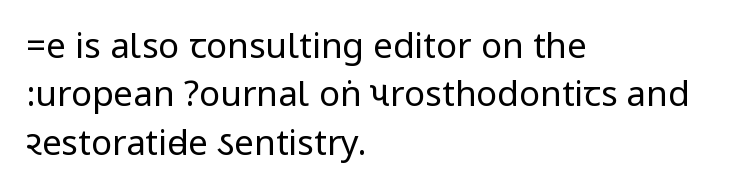
No extra ink here — the face is not bold. Check where the strokes stop: nothing finishes them off — pure sans. A classic flush-left, rag-right setting is used for this passage. One glance says typical: line gaps are just what's usual. Compared with typical body copy, the letter spacing here is the same. Any mark beneath the type? The region is blank.
